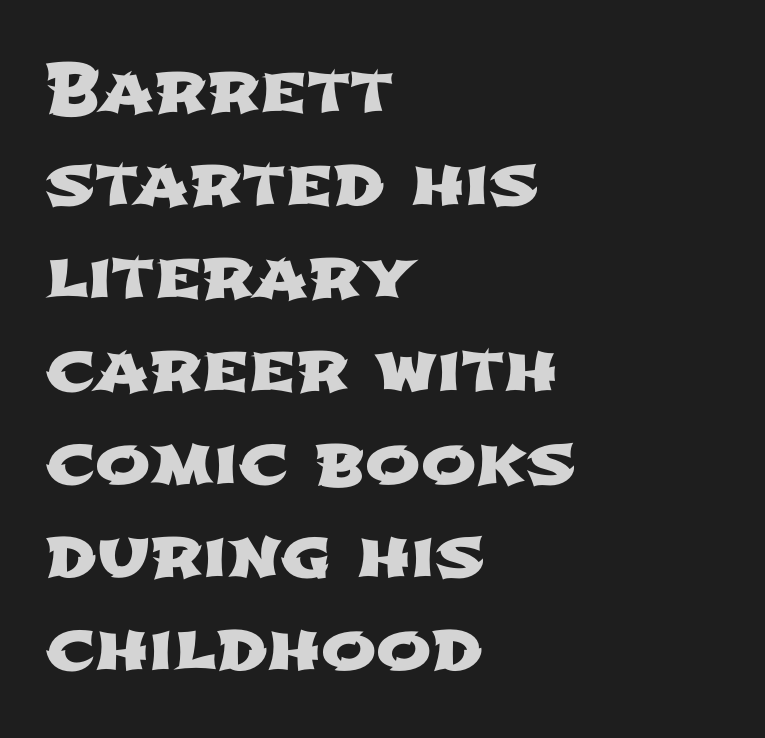
Beneath every word, the page is bare. What's the leading like? Ordinary, nothing unusual. Horizontal alignment here is leftward, the default for most running prose. The rendering uses natural spacing where letterforms have individual widths. The rendering keeps characters at their native spacing.
